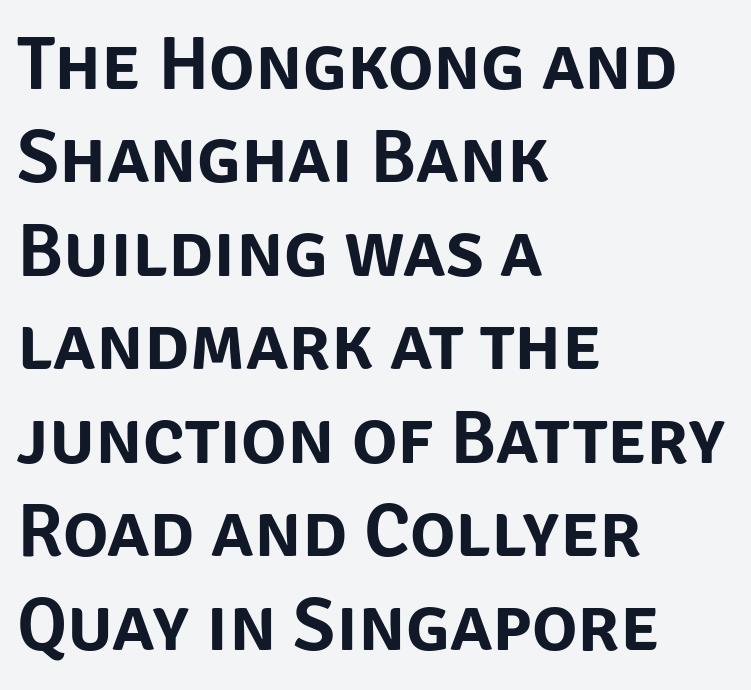
Q: Is the text italic (slanted)? A: No, it is upright.
Q: Is the typeface a serif or a sans-serif typeface? A: Sans-serif.
Q: Is the text underlined? A: No.
Q: How is the paragraph aligned? A: Left-aligned.
Q: Is the spacing between letters normal or unusually wide? A: Normal.
Q: Width (condensed, normal, or wide)? A: Normal.
Q: Stroke contrast? A: Low.
Q: x-height? A: Large.
Q: Monospaced? A: No.
